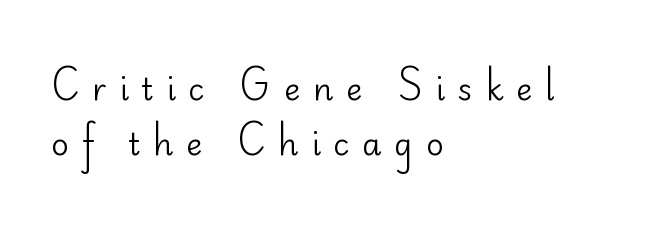
{"serif": "no", "italic": "no", "bold": "no", "weight": "regular", "width": "normal", "stroke_contrast": "low", "x_height": "small", "monospaced": "no", "underline": "no", "align": "left", "line_spacing_ratio": 1.77, "letter_spacing": "wide", "letter_spacing_em": 0.41, "glyph_px": 31}
